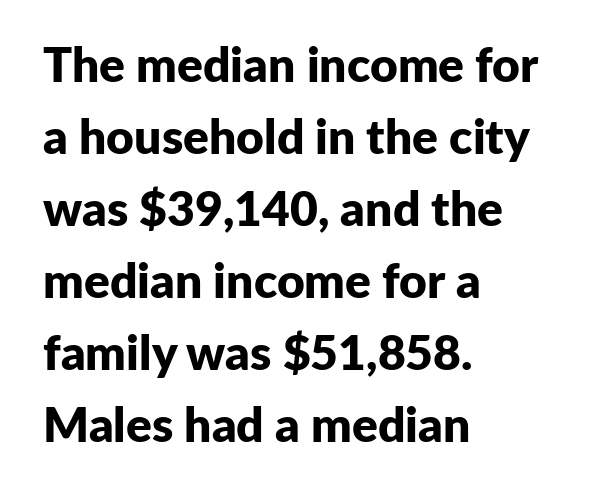
The image shows 48 px bold sans-serif type, upright; set left-aligned, normal line spacing (1.5x), normal letter spacing, not underlined; low stroke contrast and a medium x-height.
